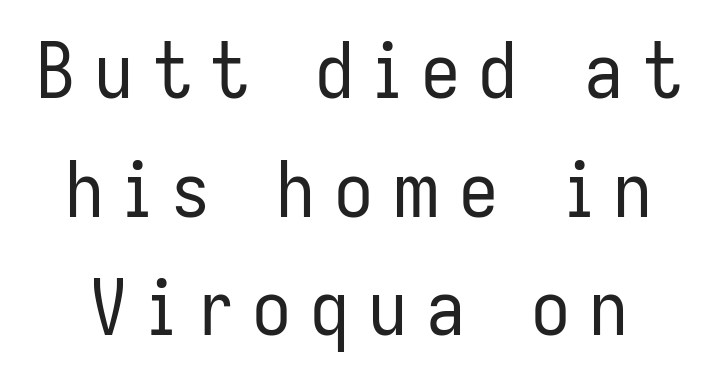
Q: Is the text bold? A: No.
Q: Is the text italic (slanted)? A: No, it is upright.
Q: Is the typeface a serif or a sans-serif typeface? A: Sans-serif.
Q: Is the text underlined? A: No.
Q: Is the spacing between letters normal or unusually wide? A: Unusually wide.
Q: Is the spacing between lines tight, normal or loose? A: Normal.
Q: Width (condensed, normal, or wide)? A: Condensed.
Q: Stroke contrast? A: Low.
Q: x-height? A: Medium.
Q: Monospaced? A: No.
